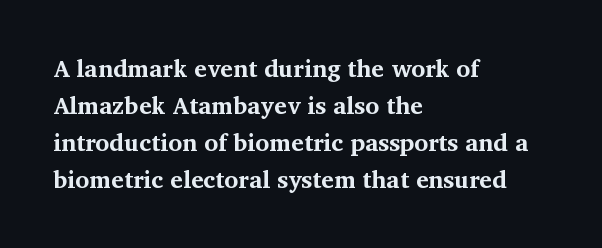
{"italic": "no", "bold": "yes", "underline": "no", "align": "left", "line_spacing": "normal", "line_spacing_ratio": 1.54, "letter_spacing": "normal", "letter_spacing_em": 0.0, "glyph_px": 24}
